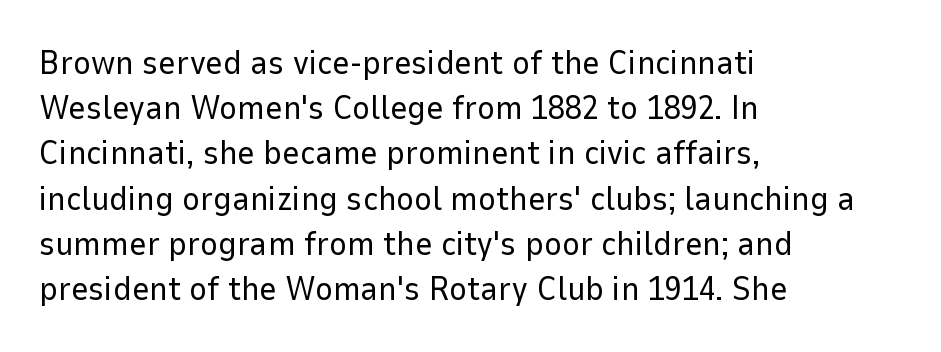
The image shows 34 px regular-weight sans-serif type, upright; set left-aligned, normal line spacing (1.33x), normal letter spacing, not underlined; low stroke contrast and a medium x-height.
